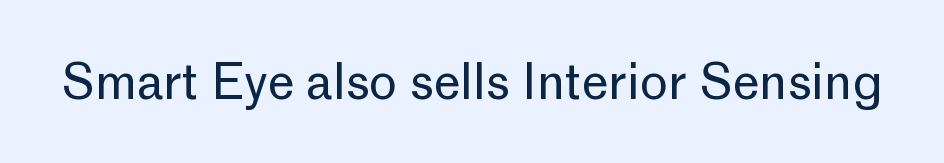
The image shows 48 px regular-weight sans-serif type, upright; set normal letter spacing, not underlined; low stroke contrast and a medium x-height.
